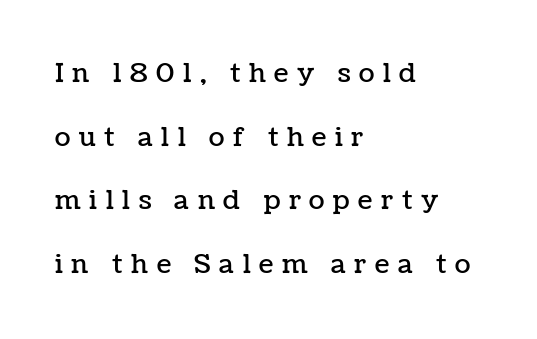
The image shows 26 px text type, upright; set left-aligned, loose line spacing (2.45x), unusually wide letter spacing (+0.33 em), not underlined.
